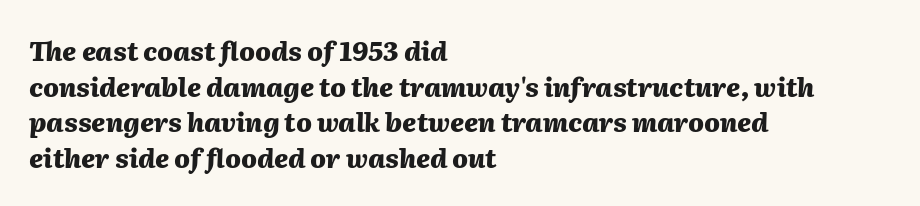
The image shows 26 px bold type, italic (leaning right); set left-aligned, normal line spacing (1.37x), normal letter spacing, not underlined.
